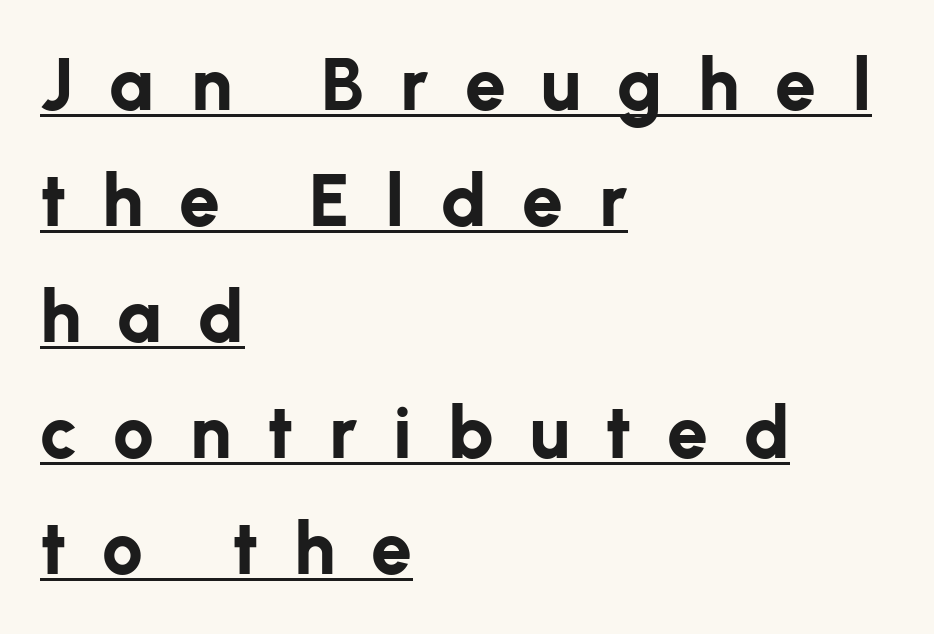
Left-aligned paragraph, ragged on the right. Caption: bold face, heavy strokes. Do the characters align in a grid? No, the font is proportional. Italic: no, the glyphs are upright roman. This is underlined copy, the kind a proofreader might mark for attention. These lines have a slow, spaced-out rhythm from letter to letter.
